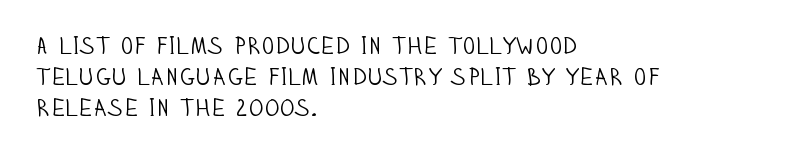
{"italic": "no", "bold": "no", "underline": "no", "align": "left", "line_spacing": "normal", "line_spacing_ratio": 1.3, "letter_spacing": "normal", "letter_spacing_em": 0.0, "glyph_px": 24}
